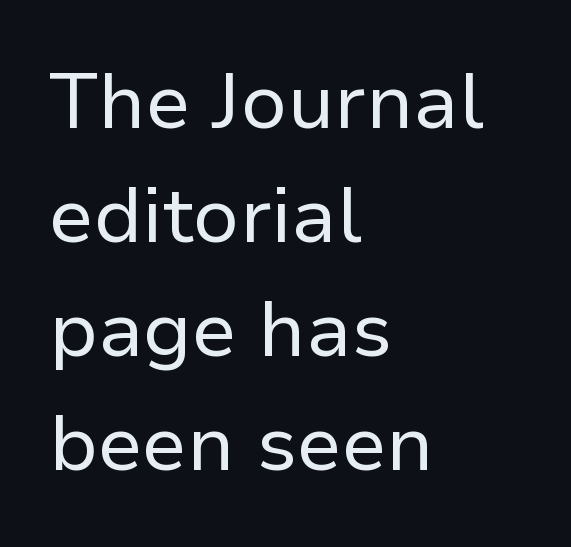
The image shows 78 px regular-weight sans-serif type, upright; set left-aligned, normal line spacing (1.46x), normal letter spacing, not underlined; low stroke contrast and a medium x-height.
